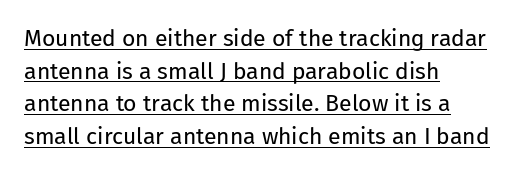
Short and long lines alike share a common starting point at left. A typesetter would call this leading conventional body-copy spacing. Inter-character spacing is left at the font's built-in metrics. Bold? No — there's no thickening of the strokes. The font's upright variant was chosen for this text. The words here are underlined.
